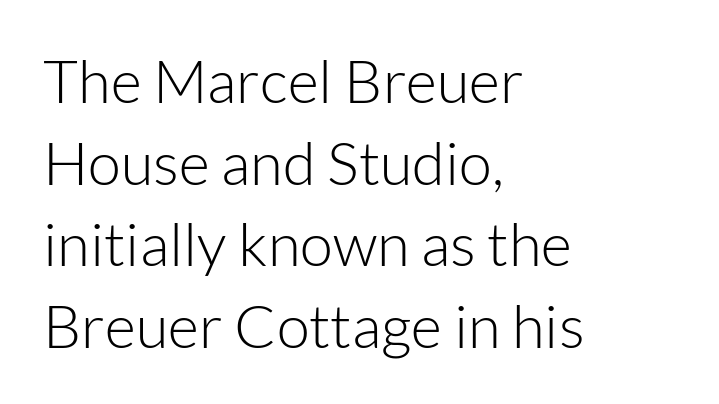
The image shows 60 px light sans-serif type, upright; set left-aligned, normal line spacing (1.36x), normal letter spacing, not underlined; low stroke contrast and a medium x-height.
